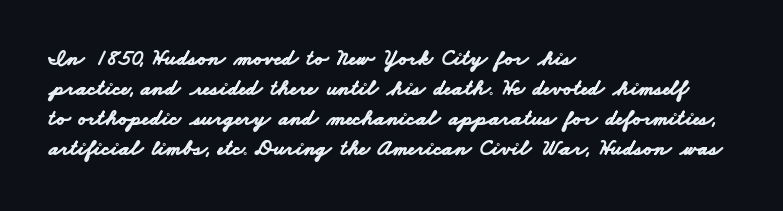
This sample uses plain, unmodified letter spacing. Successive baselines arrive at the customary interval. In terms of weight, the rendering is a true, heavy bold. Beneath every word, the page is bare. Where is the straight margin? On the left.
